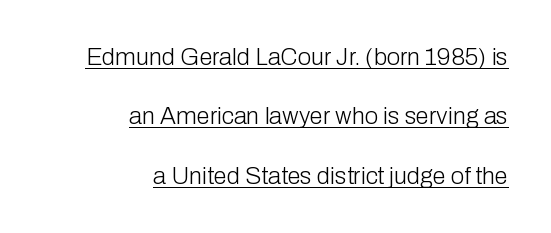
Q: Is the text bold? A: No.
Q: Is the text italic (slanted)? A: No, it is upright.
Q: Is the text underlined? A: Yes.
Q: How is the paragraph aligned? A: Right-aligned.
Q: Is the spacing between letters normal or unusually wide? A: Normal.
Q: Is the spacing between lines tight, normal or loose? A: Loose.
